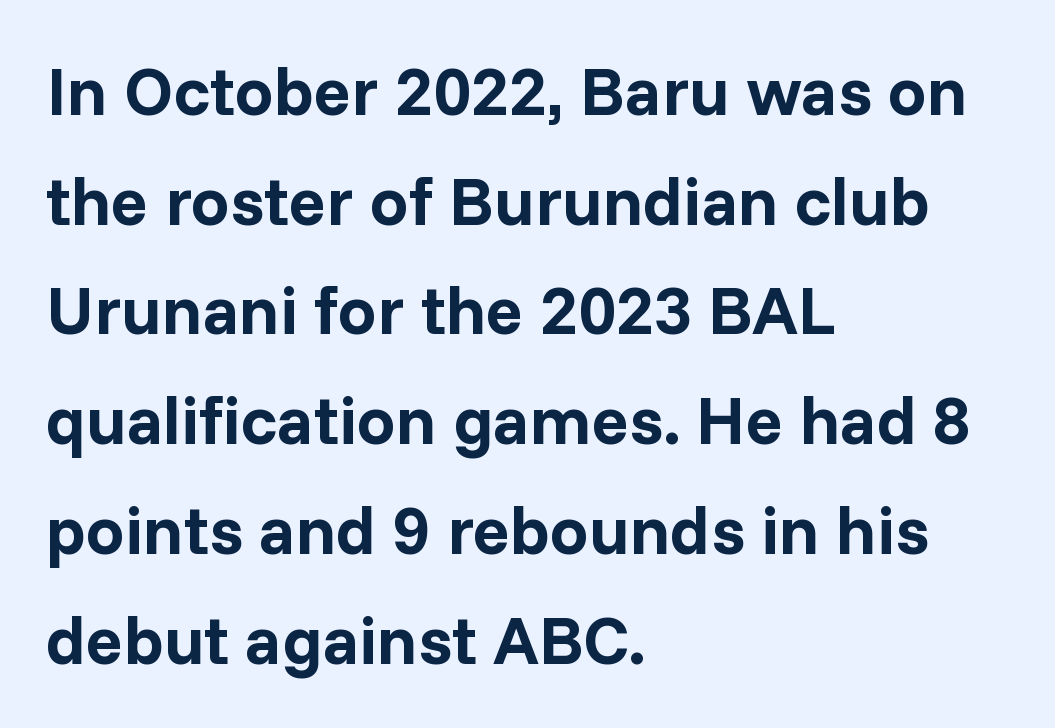
{"serif": "no", "italic": "no", "bold": "yes", "weight": "bold", "width": "normal", "stroke_contrast": "low", "x_height": "medium", "monospaced": "no", "underline": "no", "align": "left", "line_spacing": "normal", "line_spacing_ratio": 1.59, "letter_spacing": "normal", "letter_spacing_em": 0.0, "glyph_px": 69}
